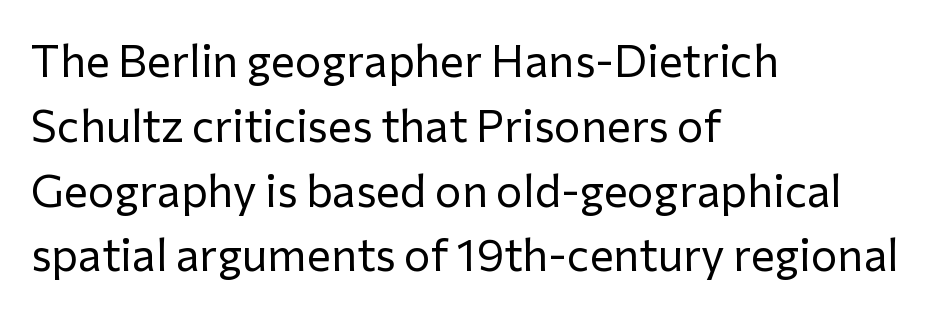
Q: Is the text bold? A: No.
Q: Is the text italic (slanted)? A: No, it is upright.
Q: Is the typeface a serif or a sans-serif typeface? A: Sans-serif.
Q: Is the text underlined? A: No.
Q: How is the paragraph aligned? A: Left-aligned.
Q: Is the spacing between letters normal or unusually wide? A: Normal.
Q: Is the spacing between lines tight, normal or loose? A: Normal.
Q: Width (condensed, normal, or wide)? A: Normal.
Q: Stroke contrast? A: Low.
Q: x-height? A: Medium.
Q: Monospaced? A: No.
